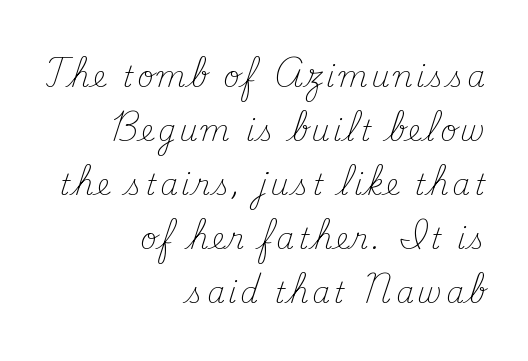
Q: Is the text bold? A: No.
Q: Is the text italic (slanted)? A: Yes.
Q: Is the typeface a serif or a sans-serif typeface? A: Serif.
Q: Is the text underlined? A: No.
Q: How is the paragraph aligned? A: Right-aligned.
Q: Width (condensed, normal, or wide)? A: Normal.
Q: Stroke contrast? A: Medium.
Q: x-height? A: Small.
Q: Monospaced? A: No.
